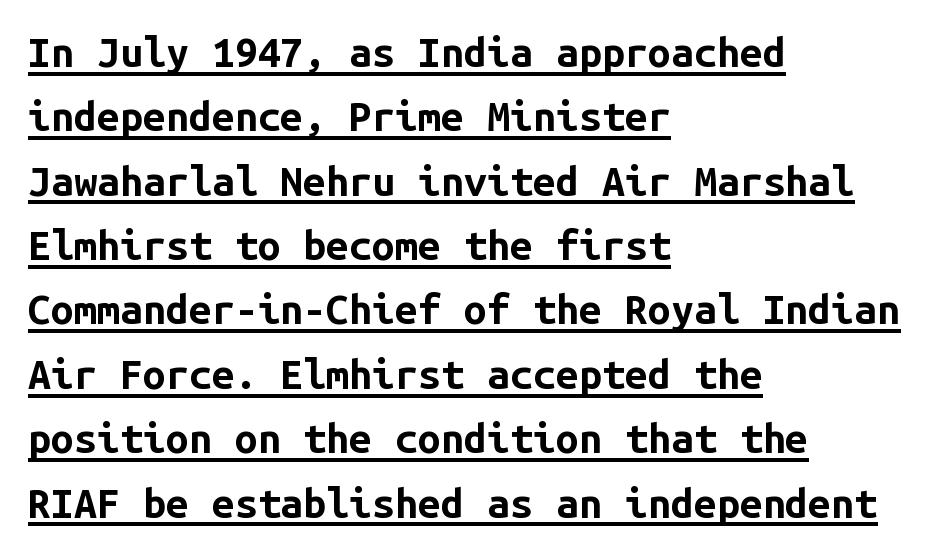
The image shows 41 px bold sans-serif type, upright, monospaced; set left-aligned, normal line spacing (1.57x), normal letter spacing, underlined; low stroke contrast and a medium x-height.
